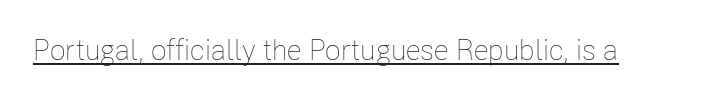
Q: Is the text bold? A: No.
Q: Is the text italic (slanted)? A: No, it is upright.
Q: Is the text underlined? A: Yes.
Q: Is the spacing between letters normal or unusually wide? A: Normal.
Q: Width (condensed, normal, or wide)? A: Condensed.
Q: Stroke contrast? A: Low.
Q: x-height? A: Medium.
Q: Monospaced? A: No.
